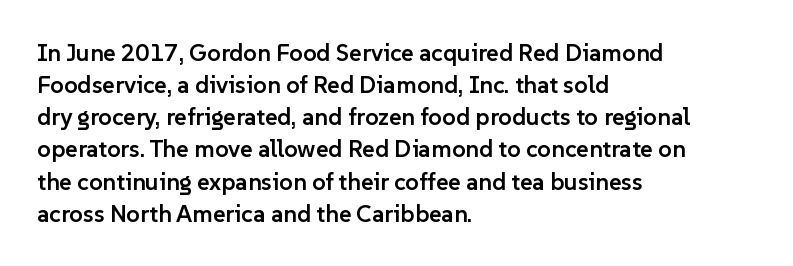
Q: Is the text bold? A: Semi-bold.
Q: Is the text italic (slanted)? A: No, it is upright.
Q: Is the text underlined? A: No.
Q: How is the paragraph aligned? A: Left-aligned.
Q: Is the spacing between letters normal or unusually wide? A: Normal.
Q: Is the spacing between lines tight, normal or loose? A: Normal.
